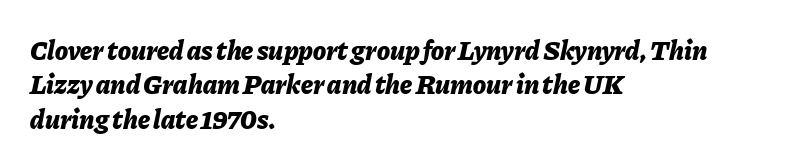
{"italic": "yes", "lean": "right", "slant_degrees": 11, "bold": "yes", "underline": "no", "align": "left", "line_spacing": "normal", "line_spacing_ratio": 1.27, "letter_spacing": "normal", "letter_spacing_em": 0.0, "glyph_px": 27}
